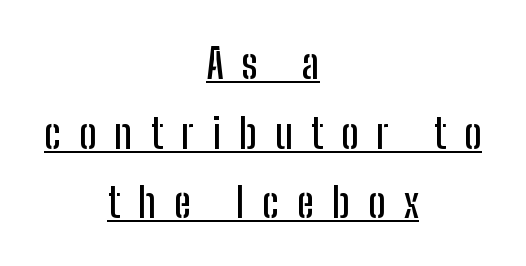
The space between consecutive lines is moderate. Regarding serifs, this sample does without them. The rendering inserts visible extra space after every character. Quick note: underline on. The lines are quadded center. This sample has the flowing, uneven cadence of proportional lettering.
